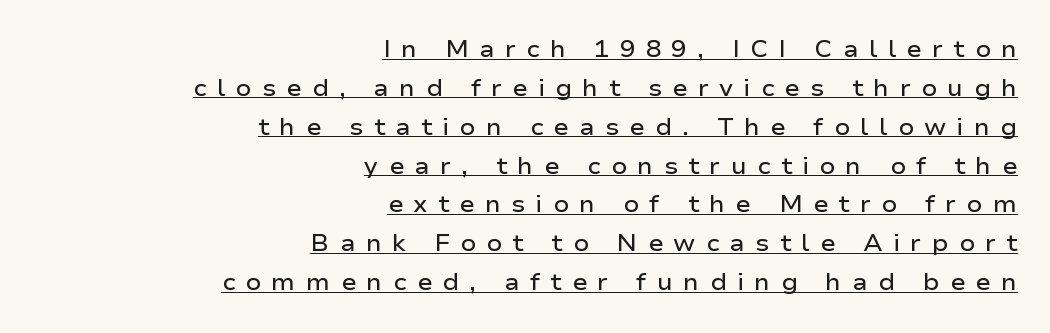
Layout note: lines flush right. Inter-character spacing is expanded well beyond the font's built-in metrics. Caption: lettering with a line underneath. Unlike italic type, these characters show no tilt at all. The block of text has a typical density, with ordinary space between rows. The sample has been set in demibold, a notch under bold.
